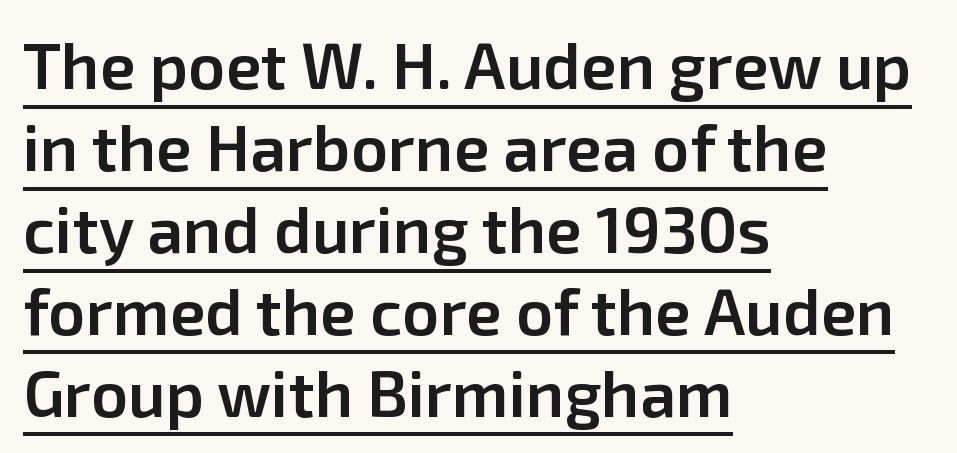
{"serif": "no", "italic": "no", "bold": "semi", "weight": "semibold", "width": "normal", "stroke_contrast": "low", "x_height": "medium", "monospaced": "no", "underline": "yes", "align": "left", "line_spacing": "normal", "line_spacing_ratio": 1.26, "letter_spacing": "normal", "letter_spacing_em": 0.0, "glyph_px": 65}
